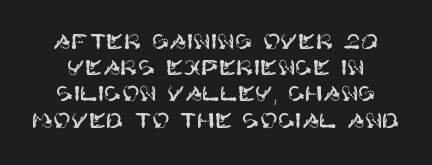
Q: Is the text italic (slanted)? A: No, it is upright.
Q: Is the text underlined? A: No.
Q: Is the spacing between letters normal or unusually wide? A: Normal.
Q: Is the spacing between lines tight, normal or loose? A: Normal.
